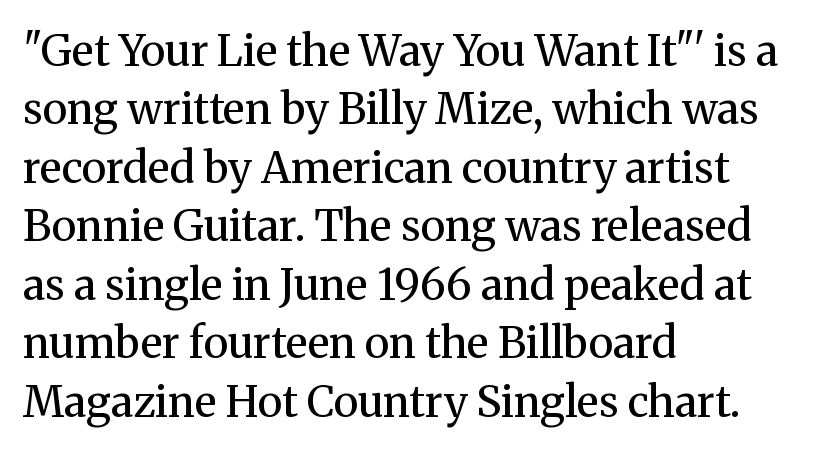
Q: Is the text bold? A: No.
Q: Is the text italic (slanted)? A: No, it is upright.
Q: Is the typeface a serif or a sans-serif typeface? A: Serif.
Q: Is the text underlined? A: No.
Q: How is the paragraph aligned? A: Left-aligned.
Q: Is the spacing between letters normal or unusually wide? A: Normal.
Q: Is the spacing between lines tight, normal or loose? A: Normal.
Q: Width (condensed, normal, or wide)? A: Normal.
Q: Stroke contrast? A: Medium.
Q: x-height? A: Medium.
Q: Monospaced? A: No.
